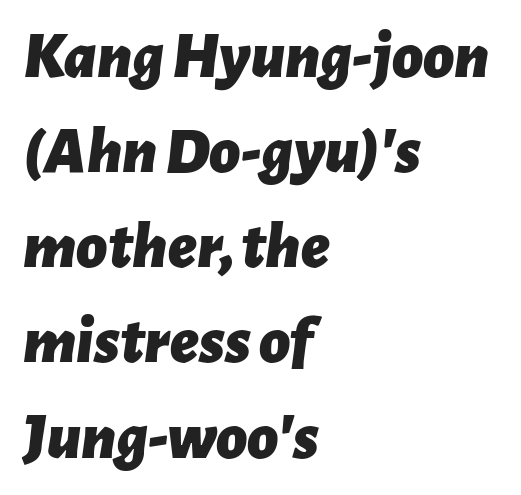
Normally led — the rows are evenly, conventionally spaced. Each glyph is drawn with heavy, bold strokes. Nobody drew a line under any word here. You could call the tracking neutral — neither tight nor loose.
